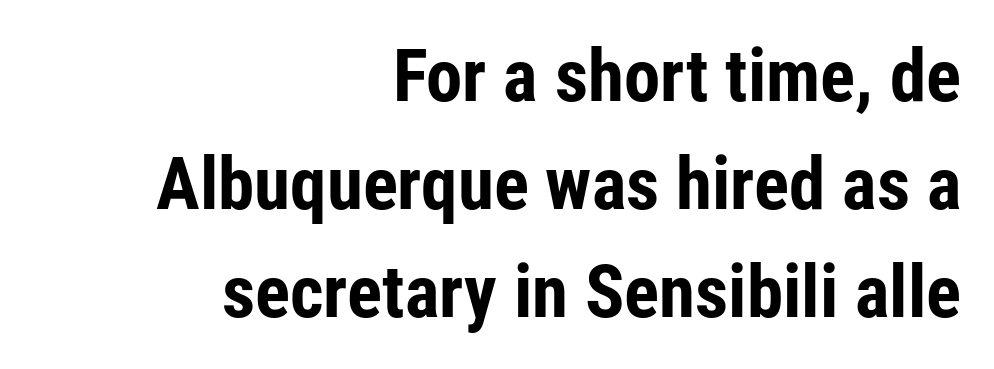
Q: Is the text bold? A: Yes.
Q: Is the text italic (slanted)? A: No, it is upright.
Q: Is the typeface a serif or a sans-serif typeface? A: Sans-serif.
Q: Is the text underlined? A: No.
Q: How is the paragraph aligned? A: Right-aligned.
Q: Is the spacing between letters normal or unusually wide? A: Normal.
Q: Is the spacing between lines tight, normal or loose? A: Normal.
Q: Width (condensed, normal, or wide)? A: Condensed.
Q: Stroke contrast? A: Low.
Q: x-height? A: Medium.
Q: Monospaced? A: No.
